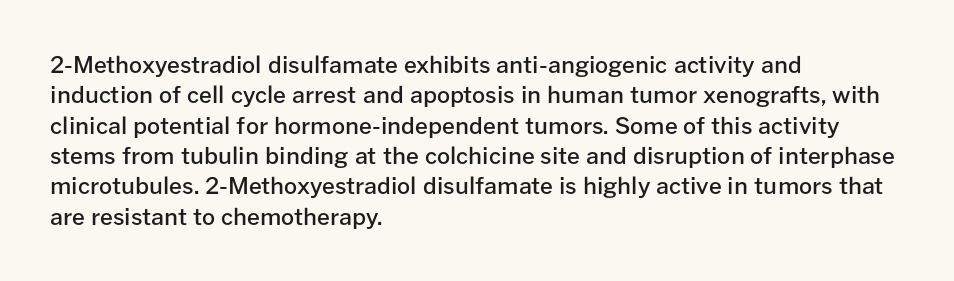
The image shows 23 px text type, upright; set left-aligned, normal line spacing (1.32x), normal letter spacing, not underlined.
